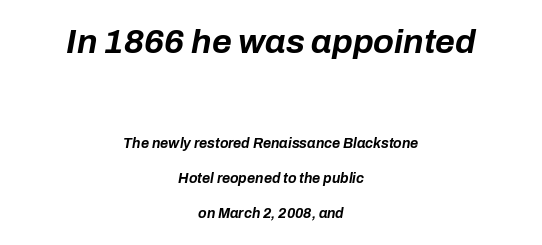
The image shows 34 px bold type, italic (leaning right); set centered, loose line spacing (2.5x), normal letter spacing, not underlined; the first (top) block is 2.43x larger; low stroke contrast and a medium x-height.
